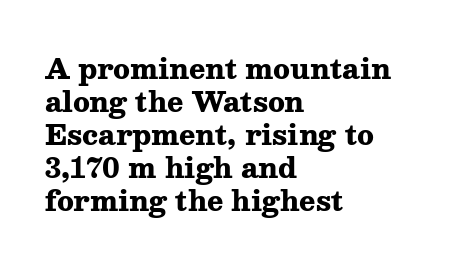
{"italic": "no", "bold": "yes", "underline": "no", "align": "left", "line_spacing_ratio": 1.22, "letter_spacing": "normal", "letter_spacing_em": 0.0, "glyph_px": 27}
